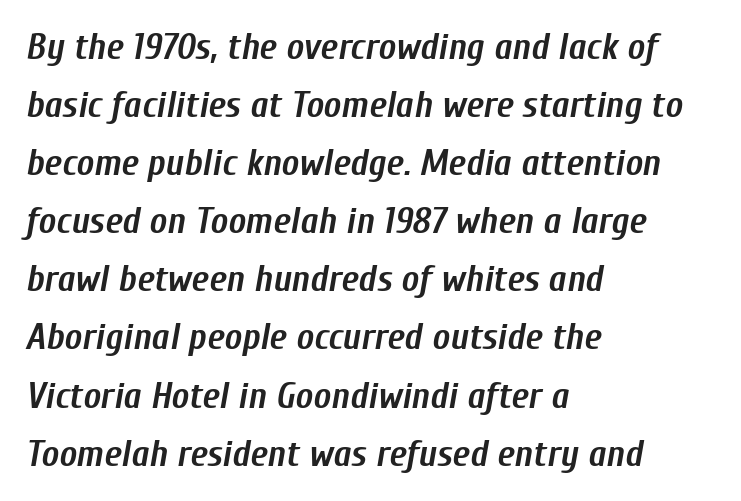
Q: Is the text bold? A: Yes.
Q: Is the text italic (slanted)? A: Yes, it leans right by about 10 degrees.
Q: Is the text underlined? A: No.
Q: How is the paragraph aligned? A: Left-aligned.
Q: Is the spacing between letters normal or unusually wide? A: Normal.
Q: Is the spacing between lines tight, normal or loose? A: Normal.
Q: Width (condensed, normal, or wide)? A: Condensed.
Q: Stroke contrast? A: Low.
Q: x-height? A: Medium.
Q: Monospaced? A: No.
